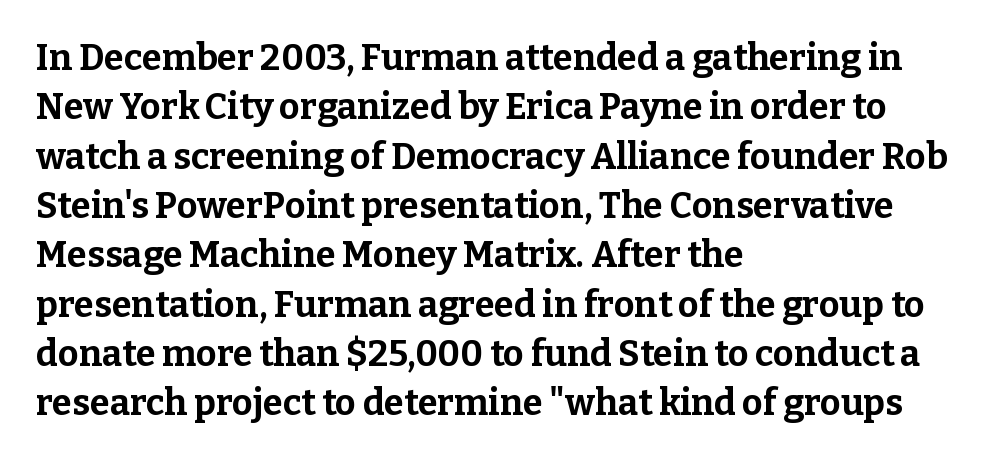
The image shows 36 px bold serif type, upright; set left-aligned, normal line spacing (1.37x), normal letter spacing, not underlined; low stroke contrast and a medium x-height.
